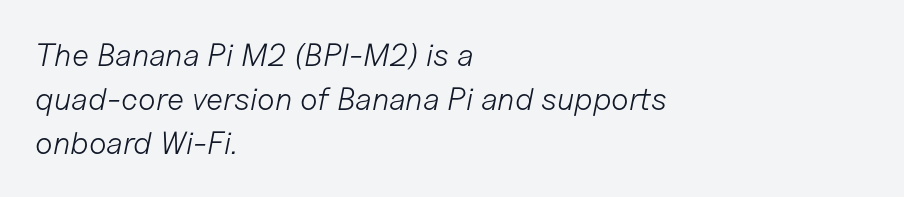
Q: Is the text bold? A: No.
Q: Is the text italic (slanted)? A: Yes, it leans right by about 11 degrees.
Q: Is the text underlined? A: No.
Q: How is the paragraph aligned? A: Left-aligned.
Q: Is the spacing between letters normal or unusually wide? A: Normal.
Q: Is the spacing between lines tight, normal or loose? A: Normal.
Q: Width (condensed, normal, or wide)? A: Normal.
Q: Stroke contrast? A: Low.
Q: x-height? A: Medium.
Q: Monospaced? A: No.
